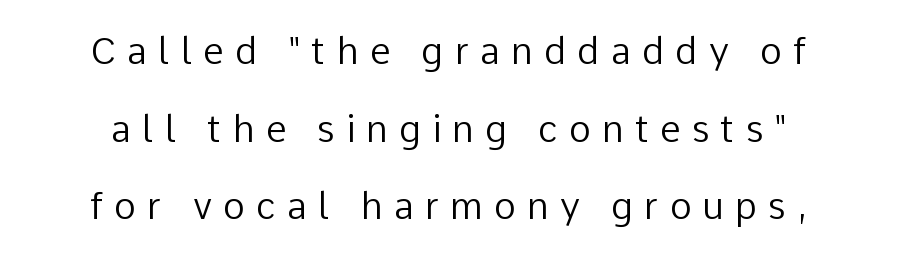
{"serif": "no", "italic": "no", "bold": "no", "weight": "regular", "width": "normal", "stroke_contrast": "low", "x_height": "medium", "monospaced": "no", "underline": "no", "line_spacing": "loose", "line_spacing_ratio": 2.1, "letter_spacing": "wide", "letter_spacing_em": 0.3, "glyph_px": 37}
